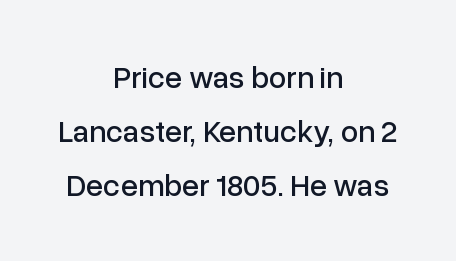
These lines were composed using upright roman letters. No word sits above an underline. Grotesque or geometric, the face here clearly has no serifs. Do the characters align in a grid? No, the font is proportional.
